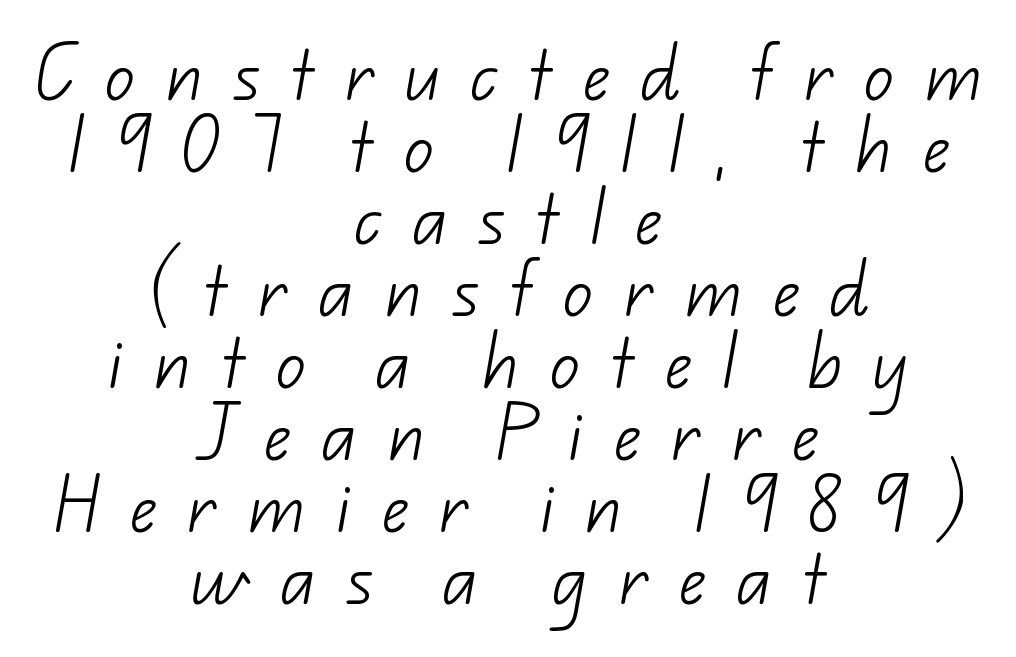
The image shows 60 px light sans-serif type; set centered, line spacing 1.2x, unusually wide letter spacing (+0.5 em), not underlined; low stroke contrast and a small x-height.
